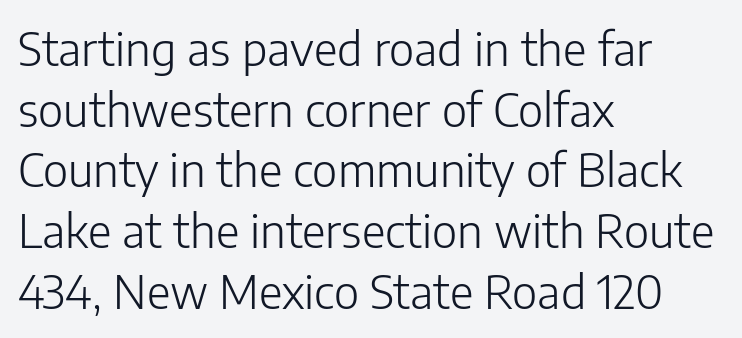
Posture: vertical. Leading: standard. The rendering anchors every line to the left-hand side. Serifs: no, the terminals of the letterforms are clean. You could call the tracking neutral — neither tight nor loose. These lines are rendered in a variable-pitch font.
